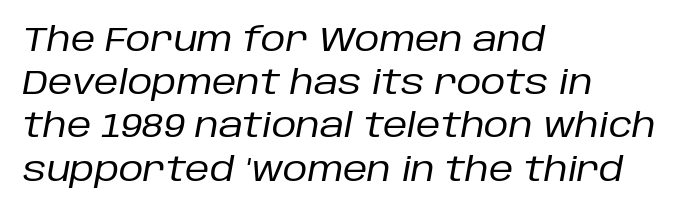
Q: Is the text bold? A: No.
Q: Is the text italic (slanted)? A: Yes, it leans right by about 10 degrees.
Q: Is the text underlined? A: No.
Q: How is the paragraph aligned? A: Left-aligned.
Q: Is the spacing between letters normal or unusually wide? A: Normal.
Q: Is the spacing between lines tight, normal or loose? A: Normal.
Q: Width (condensed, normal, or wide)? A: Normal.
Q: Stroke contrast? A: Low.
Q: x-height? A: Large.
Q: Monospaced? A: No.
